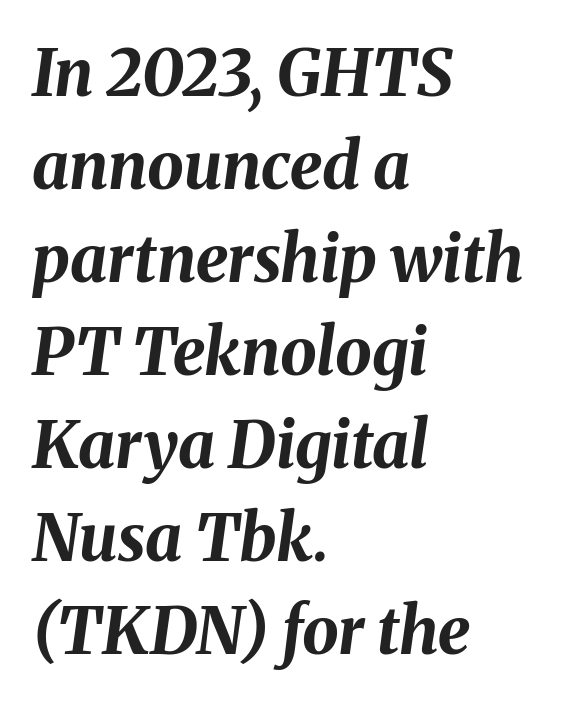
The image shows 65 px bold type, italic (leaning right); set left-aligned, normal line spacing (1.43x), normal letter spacing, not underlined; medium stroke contrast and a medium x-height.
